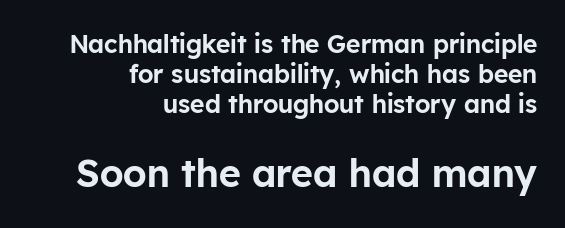
{"serif": "no", "italic": "no", "width": "normal", "stroke_contrast": "low", "x_height": "medium", "monospaced": "no", "underline": "no", "align": "right", "line_spacing_ratio": 1.21, "letter_spacing": "normal", "letter_spacing_em": 0.0, "larger_block": "second", "size_ratio": 1.52, "glyph_px": 38}
